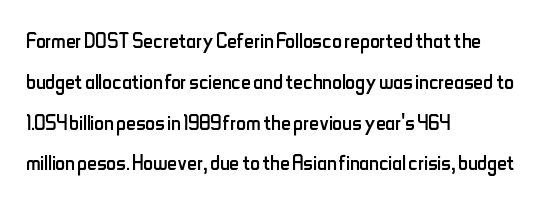
The passage shown stacks its lines at a standard gap. Plain, unruled lines of type. Summary of weight: not heavy and not bold. The rendering keeps characters at their native spacing. Notice how the stems are strictly vertical — no italics here.
